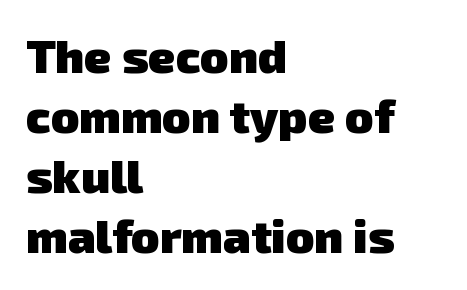
The image shows 47 px heavy sans-serif type; set left-aligned, normal line spacing (1.28x), normal letter spacing, not underlined; low stroke contrast and a medium x-height.
